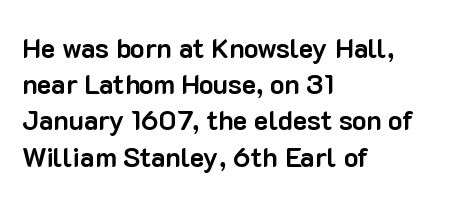
The image shows 27 px bold type, upright; set left-aligned, normal line spacing (1.34x), normal letter spacing, not underlined.
